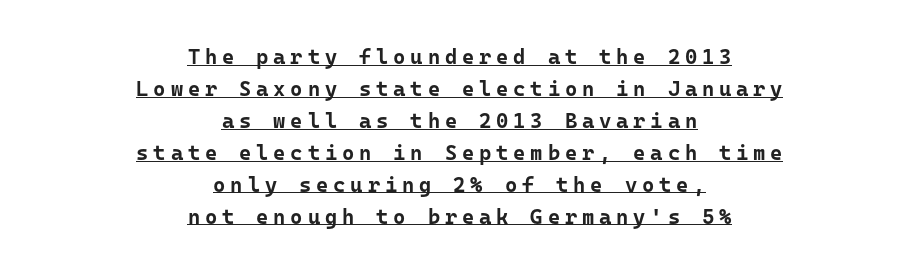
Q: Is the text bold? A: Yes.
Q: Is the text italic (slanted)? A: No, it is upright.
Q: Is the text underlined? A: Yes.
Q: How is the paragraph aligned? A: Centered.
Q: Is the spacing between letters normal or unusually wide? A: Unusually wide.
Q: Is the spacing between lines tight, normal or loose? A: Normal.
